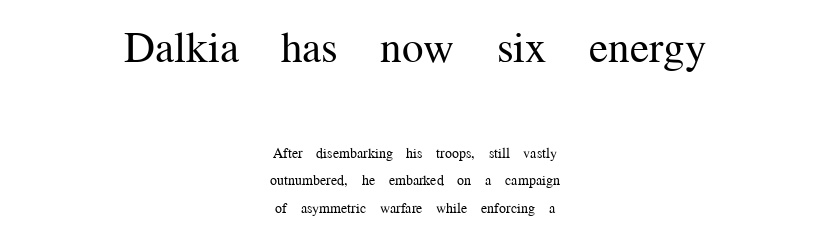
Q: Is the text bold? A: No.
Q: Is the text italic (slanted)? A: No, it is upright.
Q: Is the typeface a serif or a sans-serif typeface? A: Serif.
Q: Is the text underlined? A: No.
Q: How is the paragraph aligned? A: Centered.
Q: Is the spacing between letters normal or unusually wide? A: Normal.
Q: Is the spacing between lines tight, normal or loose? A: Loose.
Q: Which block of text is set in a larger size, the first (top) or the second (bottom)? A: The first (top) one.
Q: Width (condensed, normal, or wide)? A: Normal.
Q: Stroke contrast? A: Medium.
Q: x-height? A: Medium.
Q: Monospaced? A: No.
